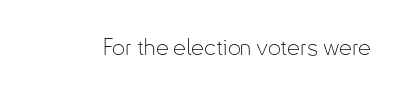
The type is set solid horizontally, with unmodified tracking. Words float on clear page, feet unadorned. A quiet, ordinary-to-light weight characterises the typeface. The type sits square on the baseline with zero lean.
